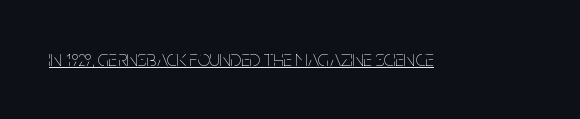
The image shows 22 px text type, upright; set normal letter spacing, underlined.
